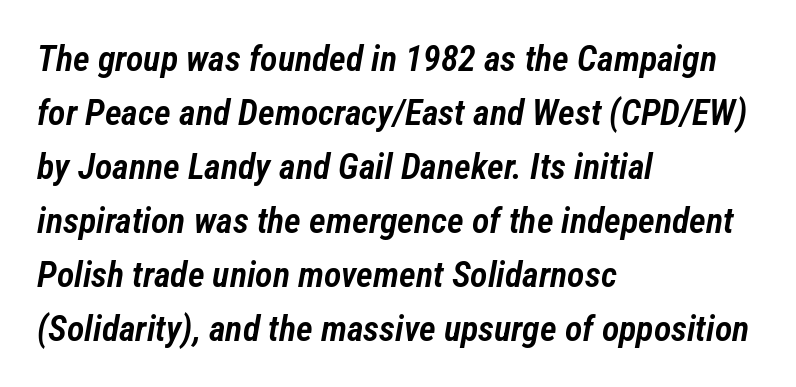
The font's italic variant was chosen for this text. Line starts are locked; line ends wander. Do the characters align in a grid? No, the font is proportional. Glance below the letters and you will spot only blank space.
